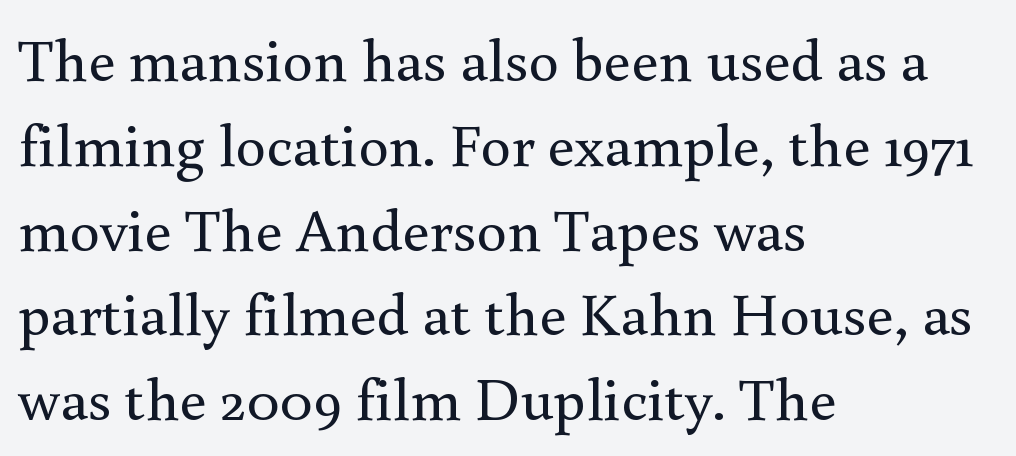
The image shows 61 px regular-weight serif type, upright; set left-aligned, normal line spacing (1.39x), normal letter spacing, not underlined; a small x-height.
